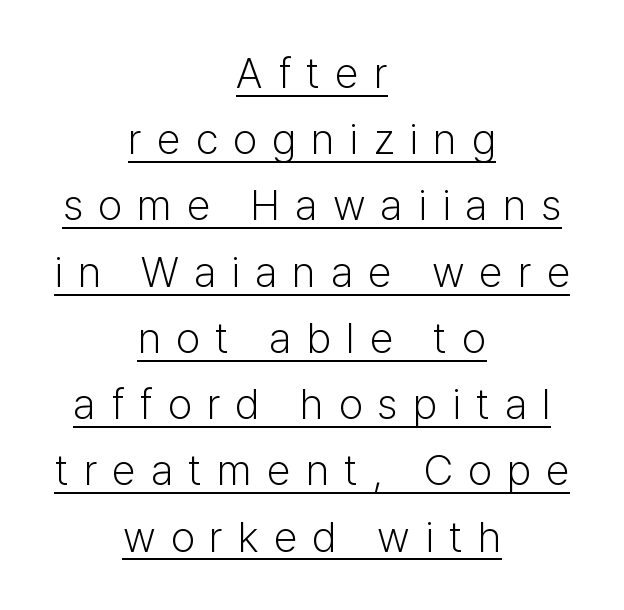
{"serif": "no", "italic": "no", "bold": "no", "weight": "light", "width": "normal", "stroke_contrast": "low", "x_height": "medium", "monospaced": "no", "underline": "yes", "align": "center", "line_spacing": "normal", "line_spacing_ratio": 1.54, "letter_spacing": "wide", "letter_spacing_em": 0.35, "glyph_px": 43}
